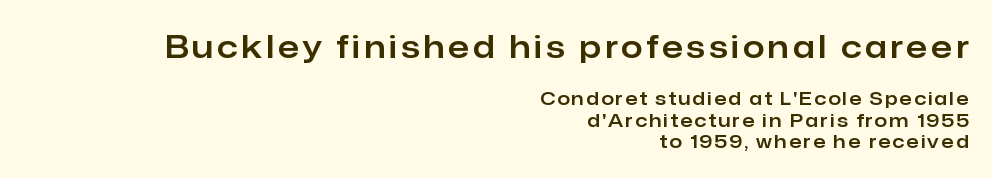
Q: Is the text italic (slanted)? A: No, it is upright.
Q: Is the typeface a serif or a sans-serif typeface? A: Sans-serif.
Q: Is the text underlined? A: No.
Q: How is the paragraph aligned? A: Right-aligned.
Q: Which block of text is set in a larger size, the first (top) or the second (bottom)? A: The first (top) one.
Q: Width (condensed, normal, or wide)? A: Normal.
Q: Stroke contrast? A: Low.
Q: x-height? A: Medium.
Q: Monospaced? A: No.
